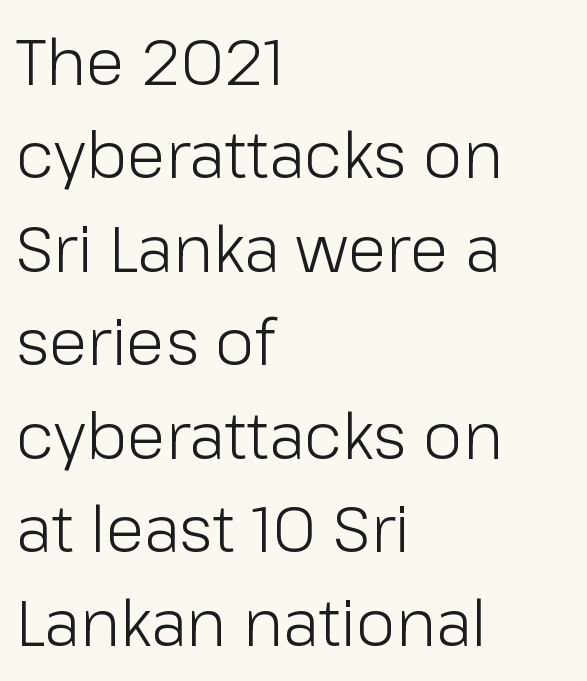
The image shows 64 px light sans-serif type, upright; set left-aligned, normal line spacing (1.46x), normal letter spacing, not underlined; low stroke contrast and a medium x-height.
